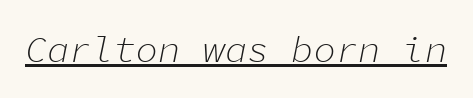
{"italic": "yes", "lean": "right", "slant_degrees": 11, "bold": "no", "weight": "light", "width": "normal", "stroke_contrast": "low", "x_height": "medium", "monospaced": "yes", "underline": "yes", "letter_spacing": "normal", "letter_spacing_em": 0.0, "glyph_px": 37}
